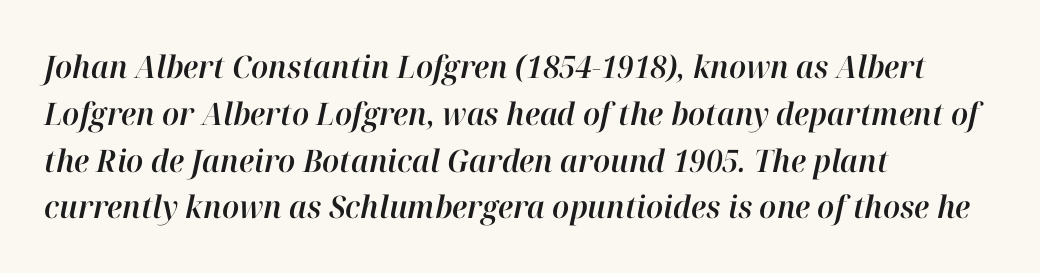
{"italic": "yes", "lean": "right", "slant_degrees": 12, "width": "normal", "stroke_contrast": "high", "x_height": "medium", "monospaced": "no", "underline": "no", "align": "left", "line_spacing": "normal", "line_spacing_ratio": 1.51, "letter_spacing": "normal", "letter_spacing_em": 0.0, "glyph_px": 31}
